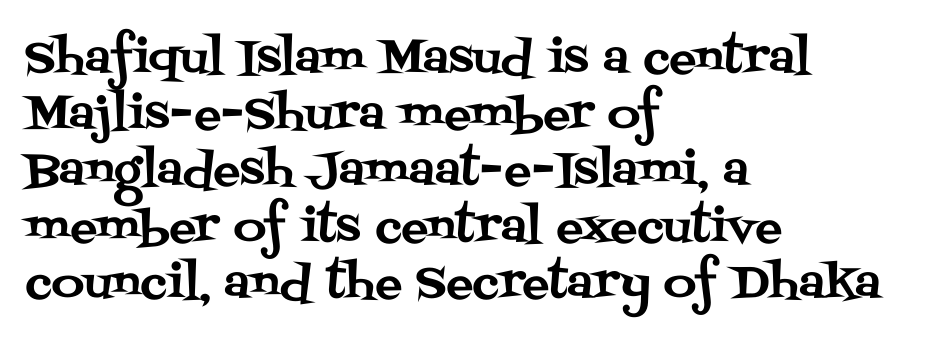
The image shows 45 px serif type, upright; set left-aligned, normal line spacing (1.25x), normal letter spacing, not underlined; medium stroke contrast and a large x-height.
